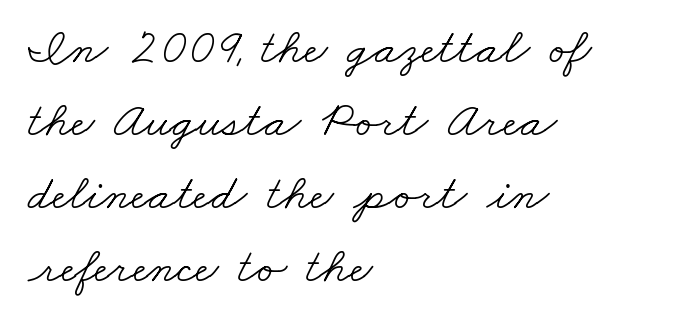
{"serif": "yes", "bold": "no", "weight": "light", "width": "wide", "stroke_contrast": "low", "x_height": "small", "monospaced": "no", "underline": "no", "align": "left", "line_spacing": "normal", "line_spacing_ratio": 1.46, "letter_spacing": "normal", "letter_spacing_em": 0.0, "glyph_px": 50}
